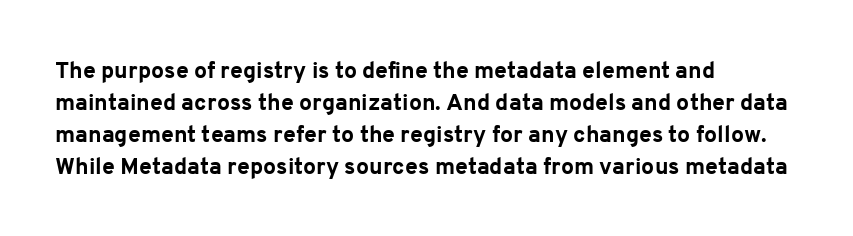
The image shows 23 px bold type, upright; set left-aligned, normal line spacing (1.39x), normal letter spacing, not underlined.
